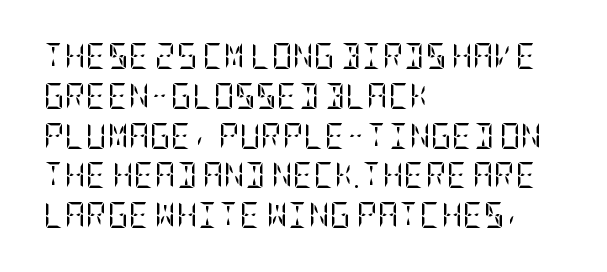
{"italic": "no", "bold": "no", "underline": "no", "align": "left", "line_spacing": "normal", "line_spacing_ratio": 1.53, "letter_spacing": "normal", "letter_spacing_em": 0.0, "glyph_px": 26}
